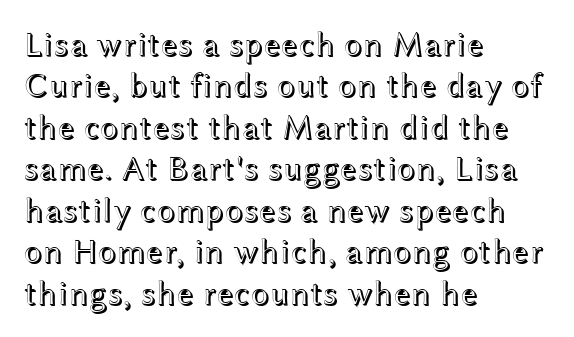
Q: Is the text italic (slanted)? A: No, it is upright.
Q: Is the text underlined? A: No.
Q: How is the paragraph aligned? A: Left-aligned.
Q: Is the spacing between letters normal or unusually wide? A: Normal.
Q: Width (condensed, normal, or wide)? A: Wide.
Q: x-height? A: Medium.
Q: Monospaced? A: No.
